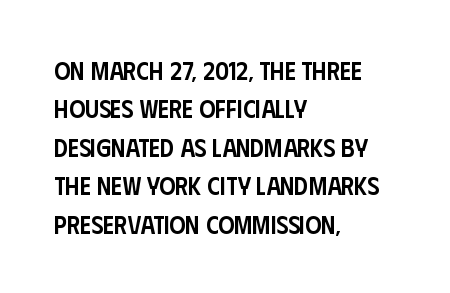
Q: Is the text bold? A: Semi-bold.
Q: Is the text italic (slanted)? A: No, it is upright.
Q: Is the text underlined? A: No.
Q: How is the paragraph aligned? A: Left-aligned.
Q: Is the spacing between letters normal or unusually wide? A: Normal.
Q: Is the spacing between lines tight, normal or loose? A: Normal.
